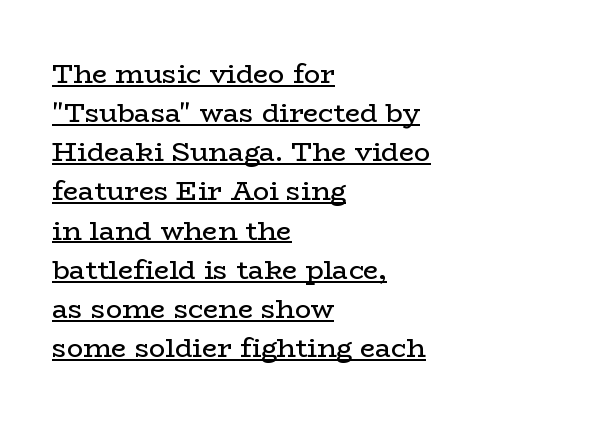
Is the block centered? No — it sits flush against the left margin. In terms of posture, this sample is upright. The weight would be labelled regular, book, light, or lighter still. This sample uses plain, unmodified letter spacing. In designer terms, the underline attribute is active on this setting.
